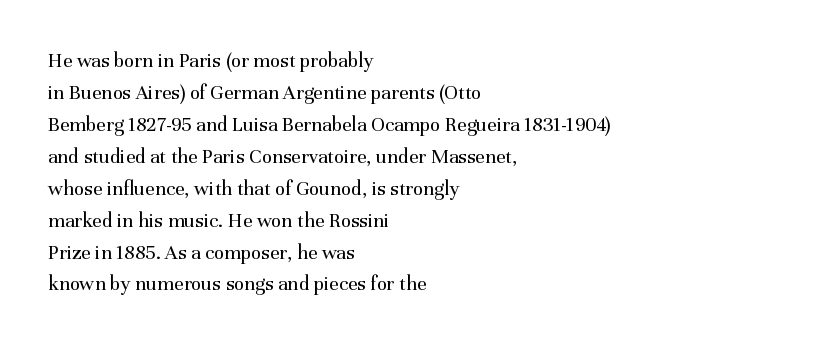
Vertical strokes here are truly vertical. The paragraph has a hard left edge and a soft right edge. The rendering uses a moderate line-height, typical for paragraphs. The cut favours lightness, reaching ordinary text weight at its darkest.
